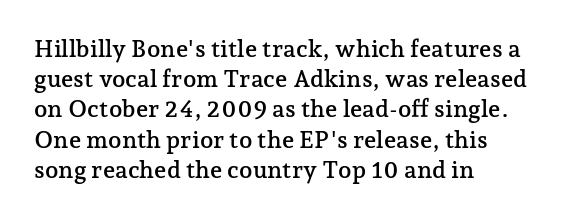
The image shows 24 px text type, upright; set left-aligned, normal line spacing (1.26x), normal letter spacing, not underlined.
